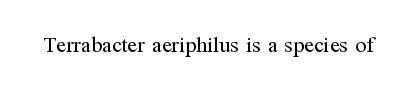
{"italic": "no", "bold": "no", "underline": "no", "letter_spacing": "normal", "letter_spacing_em": 0.0, "glyph_px": 22}
